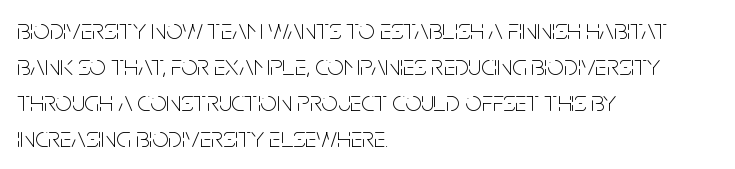
Proportional: the letters do not fall into vertical columns. Just letters on the line, the space beneath them empty. Examine the stroke ends and you'll find no serifs. In CSS terms this would be text-align: left. Nothing heavy about these letters — not bold at all.
